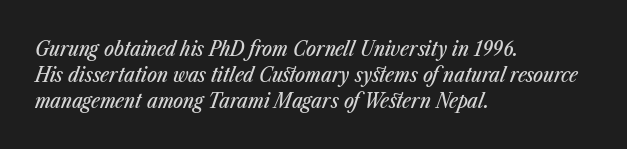
Q: Is the text italic (slanted)? A: Yes, it leans right by about 23 degrees.
Q: Is the text underlined? A: No.
Q: How is the paragraph aligned? A: Left-aligned.
Q: Is the spacing between letters normal or unusually wide? A: Normal.
